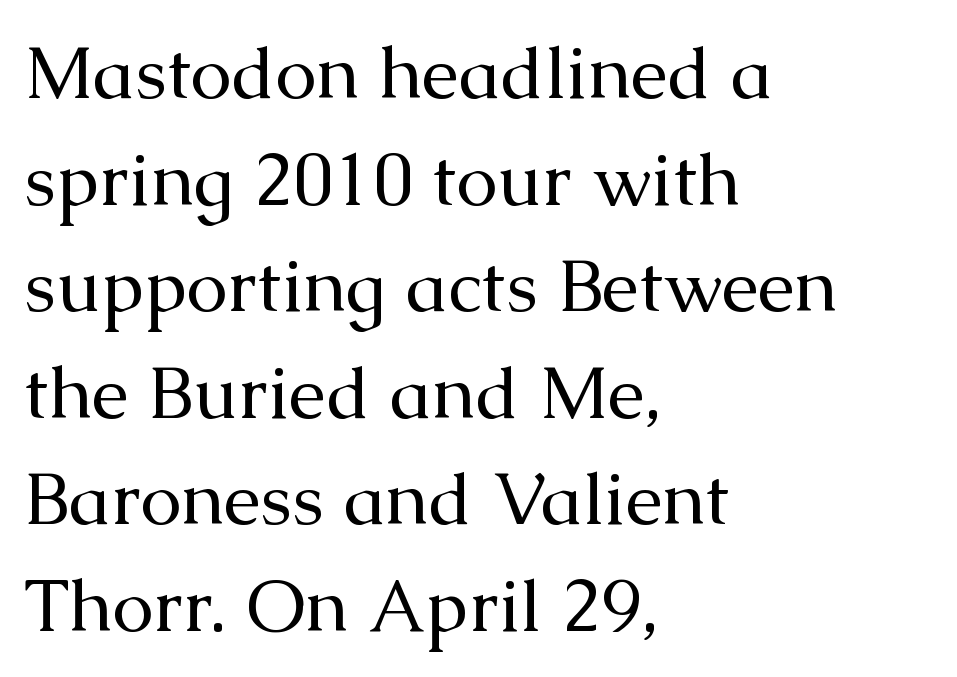
The weight tops out at a normal text grade. Reading down the column, the eye jumps a familiar distance to each next line. Italic? Not at all — the glyphs are vertical. The letters advance in unequal steps, a hallmark of proportional type. The paragraph shown leans on its left margin.
